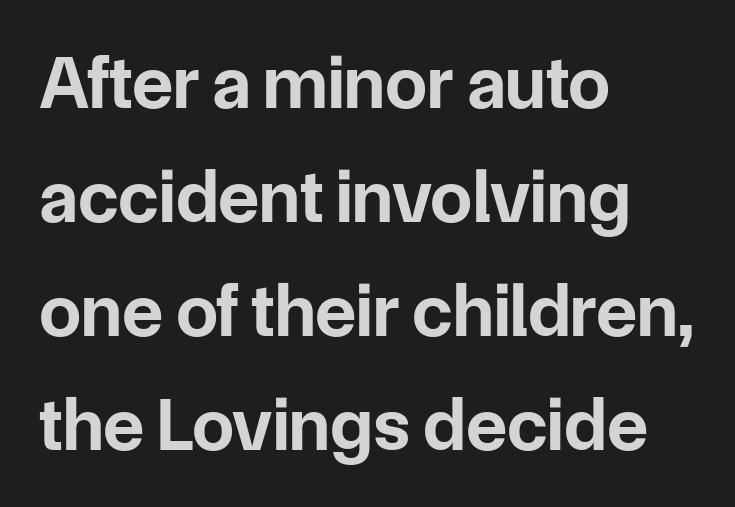
The image shows 75 px bold sans-serif type, upright; set left-aligned, normal line spacing (1.52x), normal letter spacing, not underlined; low stroke contrast and a medium x-height.
